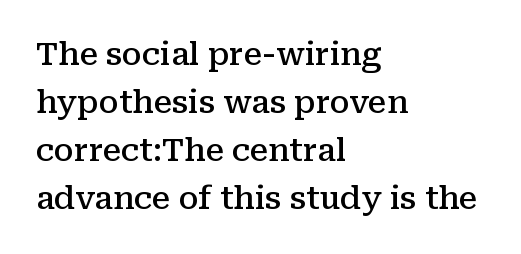
The image shows 31 px semibold serif type, upright; set left-aligned, normal line spacing (1.55x), normal letter spacing, not underlined; medium stroke contrast and a medium x-height.
